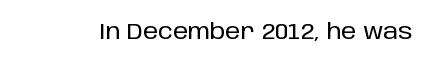
{"italic": "no", "underline": "no", "letter_spacing": "normal", "letter_spacing_em": 0.0, "glyph_px": 22}
